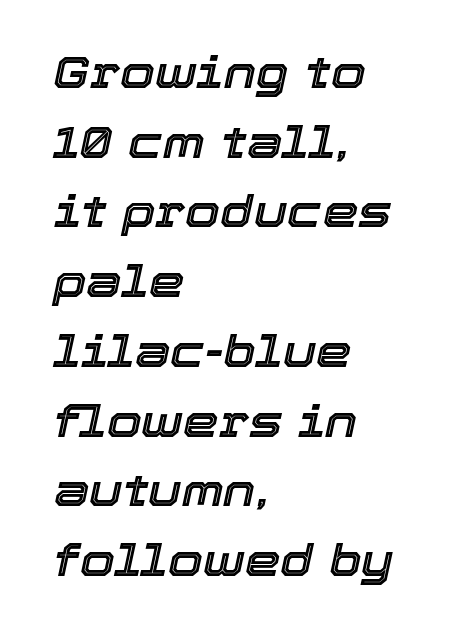
The image shows 45 px text type, italic (leaning right); set left-aligned, normal line spacing (1.55x), normal letter spacing, not underlined; a medium x-height.
